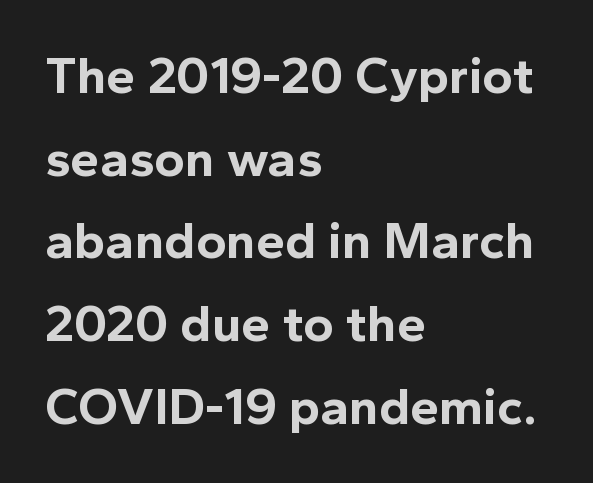
Q: Is the text bold? A: Yes.
Q: Is the text italic (slanted)? A: No, it is upright.
Q: Is the typeface a serif or a sans-serif typeface? A: Sans-serif.
Q: Is the text underlined? A: No.
Q: How is the paragraph aligned? A: Left-aligned.
Q: Is the spacing between letters normal or unusually wide? A: Normal.
Q: Is the spacing between lines tight, normal or loose? A: Normal.
Q: Width (condensed, normal, or wide)? A: Normal.
Q: x-height? A: Medium.
Q: Monospaced? A: No.
